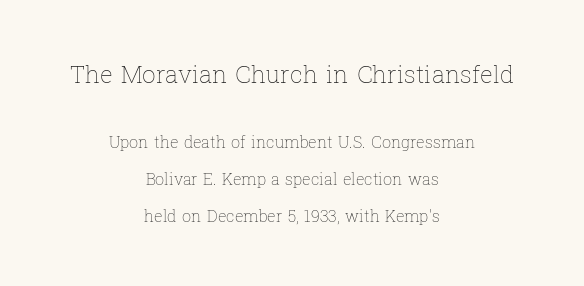
Q: Is the text bold? A: No.
Q: Is the text italic (slanted)? A: No, it is upright.
Q: Is the text underlined? A: No.
Q: How is the paragraph aligned? A: Centered.
Q: Is the spacing between letters normal or unusually wide? A: Normal.
Q: Is the spacing between lines tight, normal or loose? A: Loose.
Q: Which block of text is set in a larger size, the first (top) or the second (bottom)? A: The first (top) one.
